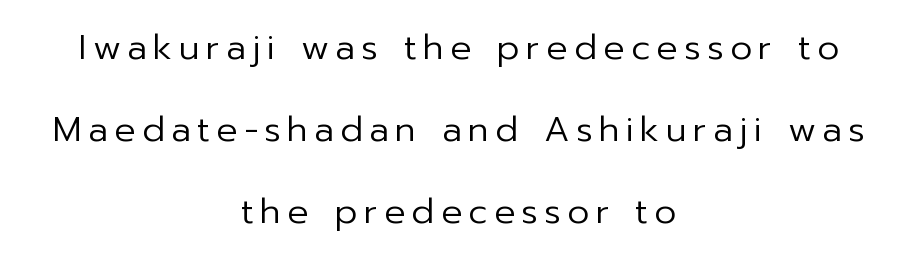
{"serif": "no", "italic": "no", "bold": "no", "weight": "regular", "width": "normal", "stroke_contrast": "low", "x_height": "medium", "monospaced": "no", "underline": "no", "align": "center", "line_spacing": "loose", "line_spacing_ratio": 2.34, "glyph_px": 35}
